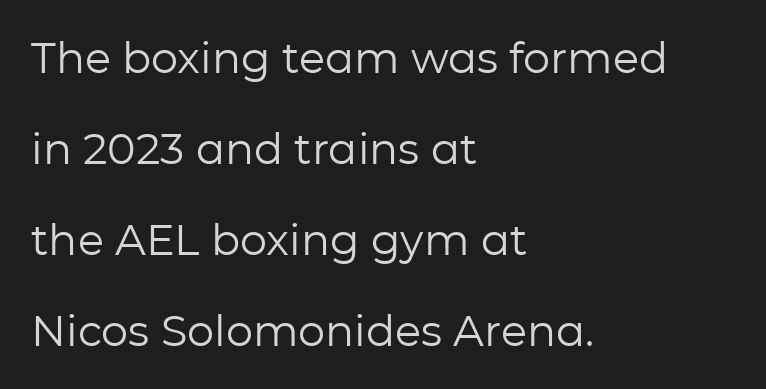
{"serif": "no", "italic": "no", "bold": "no", "weight": "regular", "width": "normal", "stroke_contrast": "low", "x_height": "medium", "monospaced": "no", "underline": "no", "align": "left", "line_spacing": "loose", "line_spacing_ratio": 2.12, "letter_spacing": "normal", "letter_spacing_em": 0.0, "glyph_px": 43}
